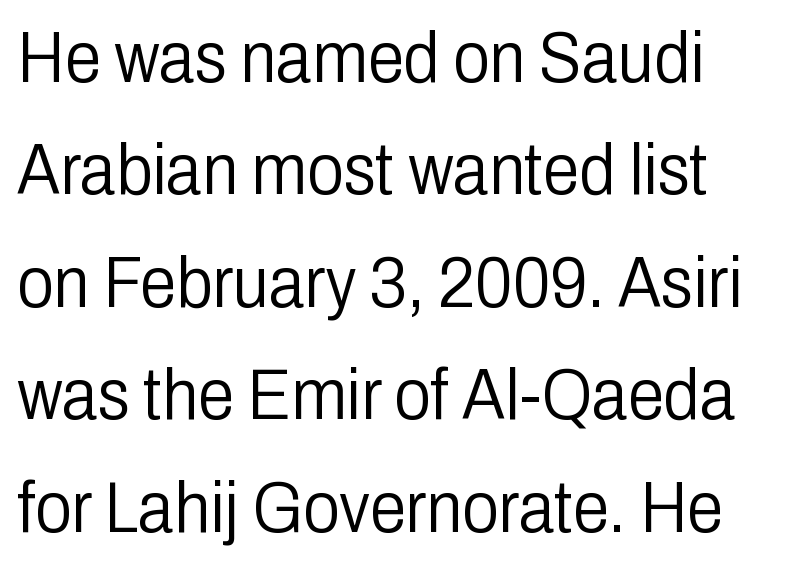
The designer left line spacing at the default. A classic flush-left, rag-right setting is used for this passage. The typeface chosen for these lines omits serifs. The foot of each line stays bare and open. This sample has the flowing, uneven cadence of proportional lettering.
